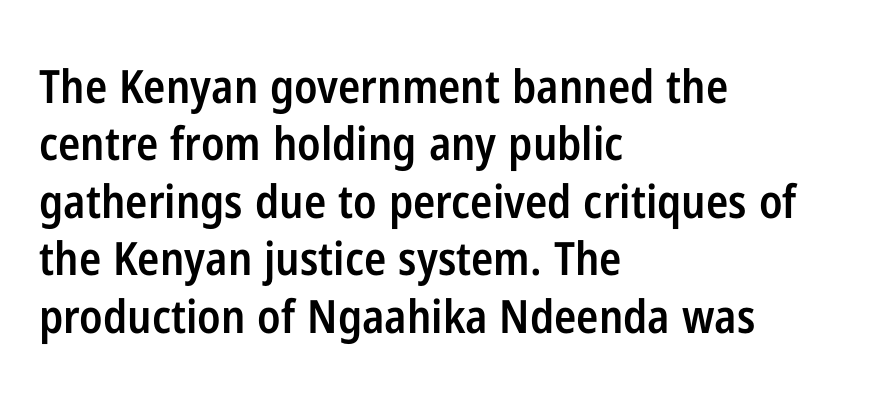
{"serif": "no", "italic": "no", "bold": "semi", "weight": "semibold", "width": "condensed", "stroke_contrast": "low", "x_height": "medium", "monospaced": "no", "underline": "no", "align": "left", "line_spacing": "normal", "line_spacing_ratio": 1.25, "letter_spacing": "normal", "letter_spacing_em": 0.0, "glyph_px": 46}
